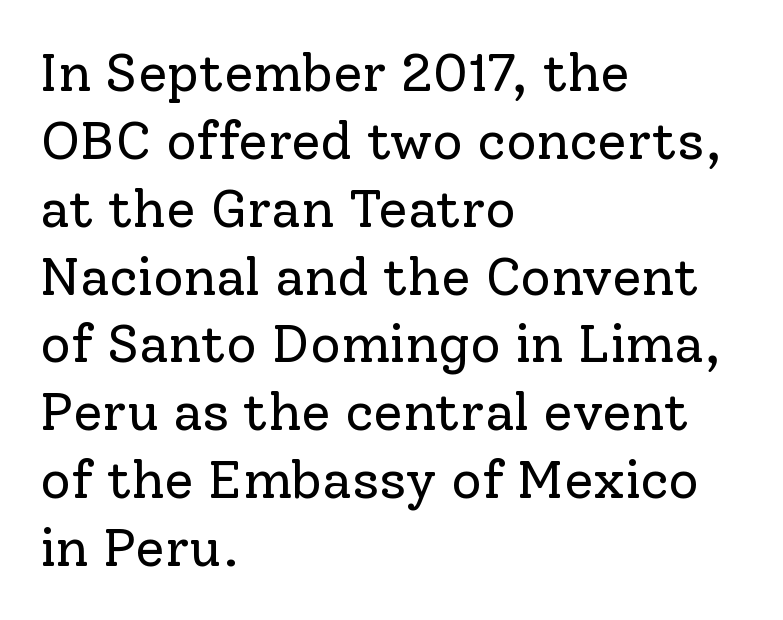
Beneath every word, the page is bare. The rendering uses natural spacing where letterforms have individual widths. The face looks like a standard text weight, possibly lighter. These lines sit exactly where default settings would place them. Every character sits straight up, as roman type does.
